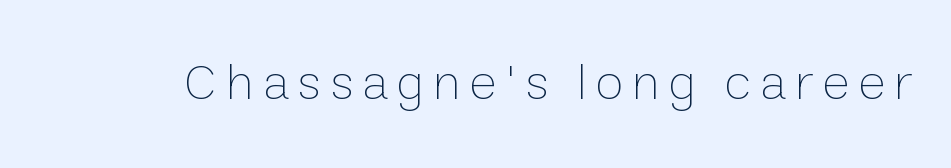
The image shows 52 px thin type, upright; set not underlined; low stroke contrast and a medium x-height.
